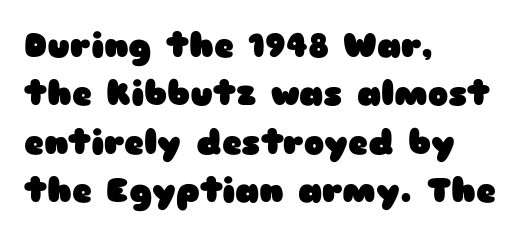
It's the straight-up-and-down kind of type. The gaps between neighbouring characters are ordinary and unremarkable. Notice how thick the strokes are: this is what a full bold looks like. Clear beneath every line of the passage. The rendering shows plain stroke endings on the letterforms — a sans-serif design.
